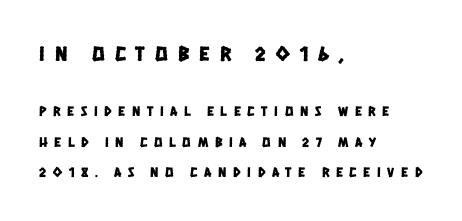
The image shows 21 px text type; set left-aligned, loose line spacing (2.17x), unusually wide letter spacing (+0.48 em), not underlined; the first (top) block is 1.5x larger.
